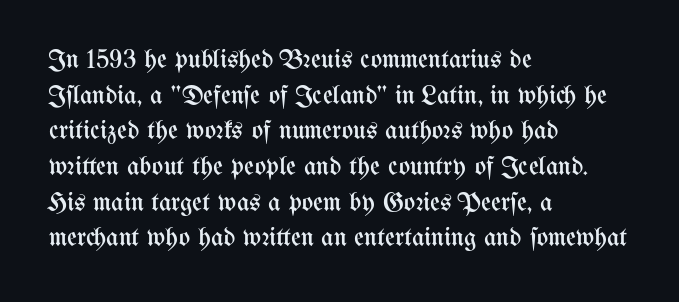
Q: Is the text bold? A: No.
Q: Is the text italic (slanted)? A: No, it is upright.
Q: Is the text underlined? A: No.
Q: How is the paragraph aligned? A: Left-aligned.
Q: Is the spacing between letters normal or unusually wide? A: Normal.
Q: Is the spacing between lines tight, normal or loose? A: Normal.
